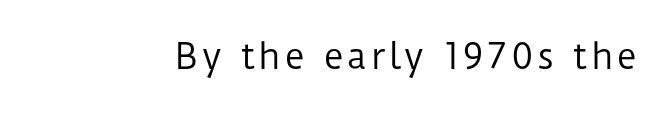
The image shows 34 px regular-weight sans-serif type, upright; set not underlined; low stroke contrast and a medium x-height.
